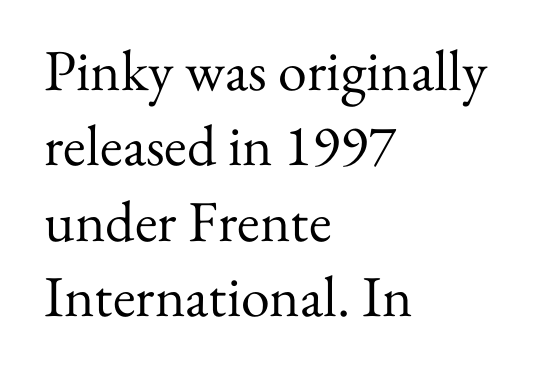
Here the designer chose a conventional face with non-uniform glyph widths. A typesetter would call this zero additional tracking. Is the type heavy? It reads as light-to-regular instead. A clean baseline with only descenders dipping below it. Vertical strokes here are truly vertical. Notice how descenders clear the ascenders below comfortably — that's standard leading.
